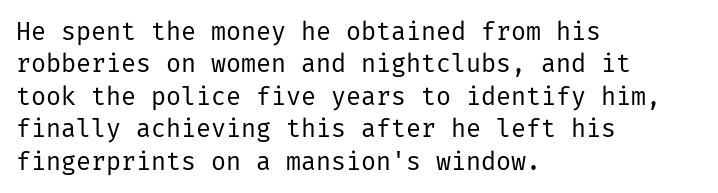
The image shows 25 px text type, upright; set left-aligned, normal line spacing (1.3x), normal letter spacing, not underlined.
